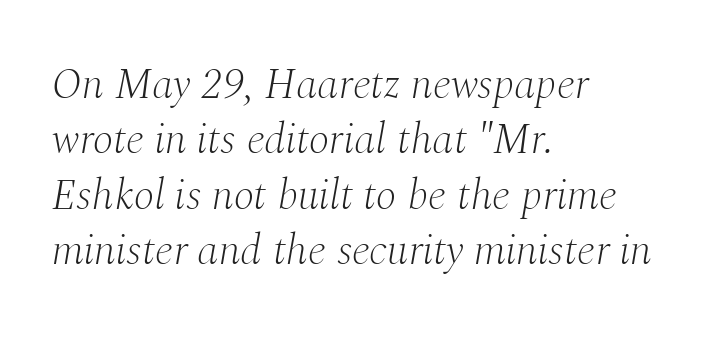
Q: Is the text bold? A: No.
Q: Is the text italic (slanted)? A: Yes, it leans right by about 10 degrees.
Q: Is the typeface a serif or a sans-serif typeface? A: Serif.
Q: Is the text underlined? A: No.
Q: How is the paragraph aligned? A: Left-aligned.
Q: Is the spacing between letters normal or unusually wide? A: Normal.
Q: Is the spacing between lines tight, normal or loose? A: Normal.
Q: Width (condensed, normal, or wide)? A: Normal.
Q: Stroke contrast? A: Medium.
Q: x-height? A: Medium.
Q: Monospaced? A: No.
